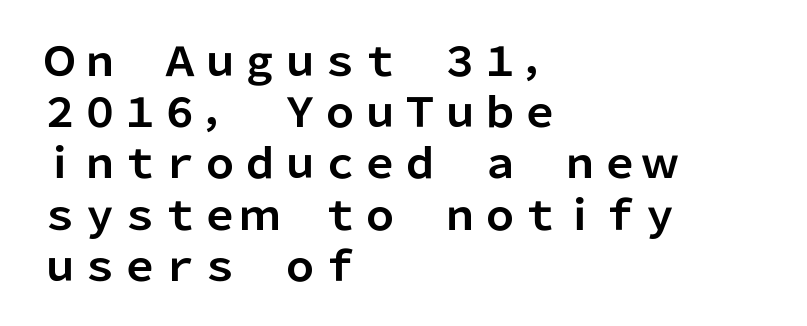
Q: Is the text bold? A: Yes.
Q: Is the text italic (slanted)? A: No, it is upright.
Q: Is the typeface a serif or a sans-serif typeface? A: Sans-serif.
Q: Is the text underlined? A: No.
Q: How is the paragraph aligned? A: Left-aligned.
Q: Is the spacing between letters normal or unusually wide? A: Normal.
Q: Is the spacing between lines tight, normal or loose? A: Normal.
Q: Width (condensed, normal, or wide)? A: Normal.
Q: Stroke contrast? A: Low.
Q: x-height? A: Medium.
Q: Monospaced? A: No.
